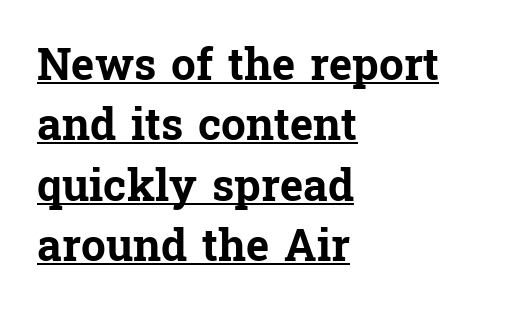
The image shows 44 px bold serif type, upright; set left-aligned, normal line spacing (1.37x), normal letter spacing, underlined; low stroke contrast and a medium x-height.
